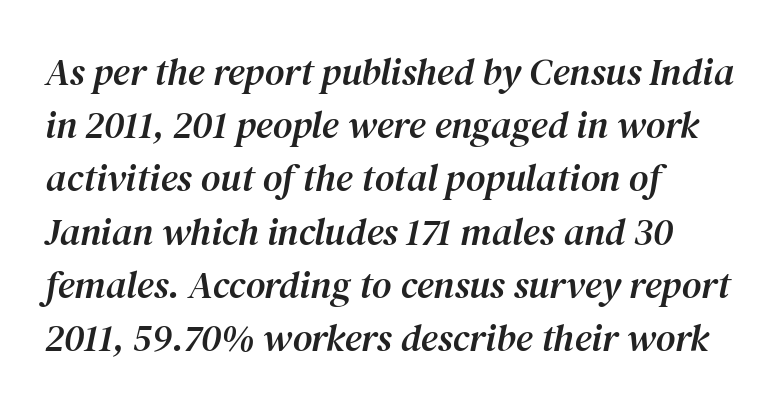
The image shows 38 px serif type, italic (leaning right); set left-aligned, normal line spacing (1.4x), normal letter spacing, not underlined; medium stroke contrast and a medium x-height.
